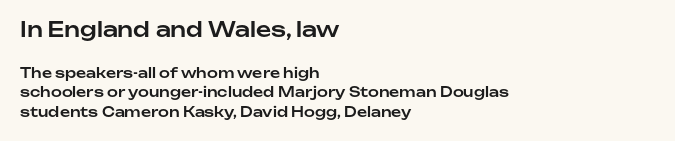
Look at the glyph heights: the upper group is clearly the bigger setting. When letters stand straight like this, we call the style roman or upright. Nothing unusual about the tracking: characters are spaced as the font intends. Anything drawn beneath the words? Only blank space. A classic flush-left, rag-right setting is used for this passage.
